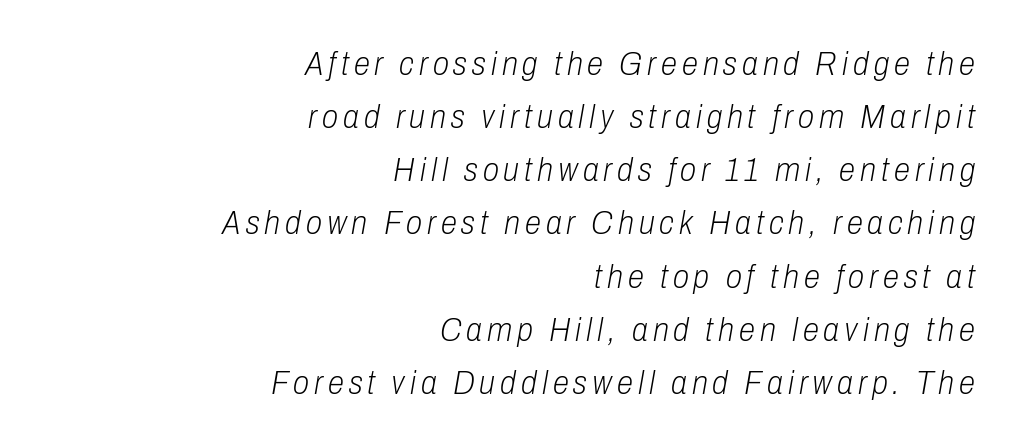
The image shows 33 px light, condensed type, italic (leaning right); set right-aligned, normal line spacing (1.61x), not underlined; low stroke contrast and a medium x-height.
